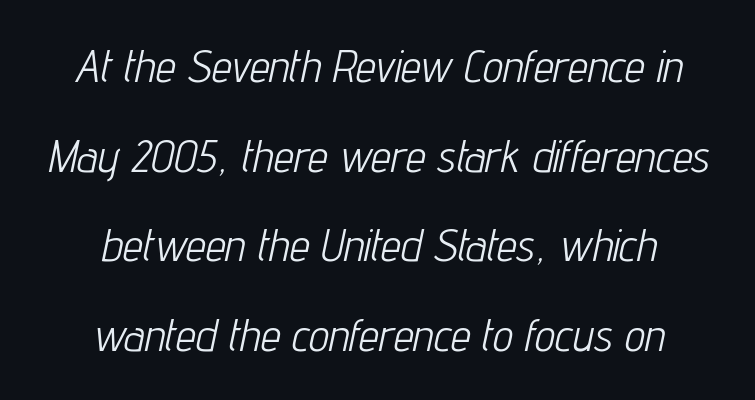
Q: Is the text bold? A: No.
Q: Is the text italic (slanted)? A: Yes, it leans right by about 12 degrees.
Q: Is the text underlined? A: No.
Q: How is the paragraph aligned? A: Centered.
Q: Is the spacing between letters normal or unusually wide? A: Normal.
Q: Is the spacing between lines tight, normal or loose? A: Loose.
Q: Width (condensed, normal, or wide)? A: Condensed.
Q: Stroke contrast? A: Low.
Q: x-height? A: Medium.
Q: Monospaced? A: No.
